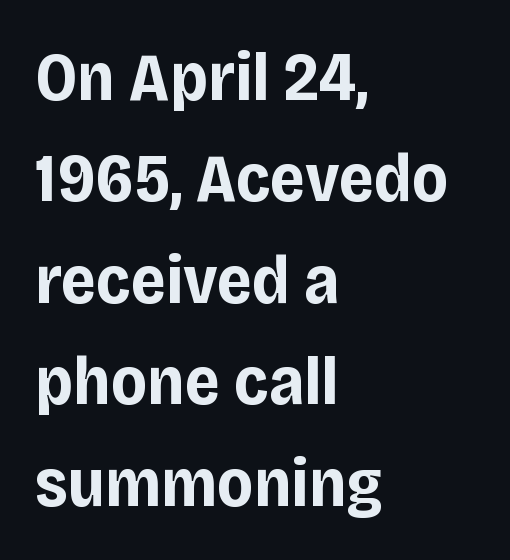
The passage shown is typeset with a sans-serif family. Varying glyph widths throughout — classic text-font behaviour. If you drew a ruler down the left edge, every line would touch it. The lettering stays uniformly vertical, giving the passage a roman look.
